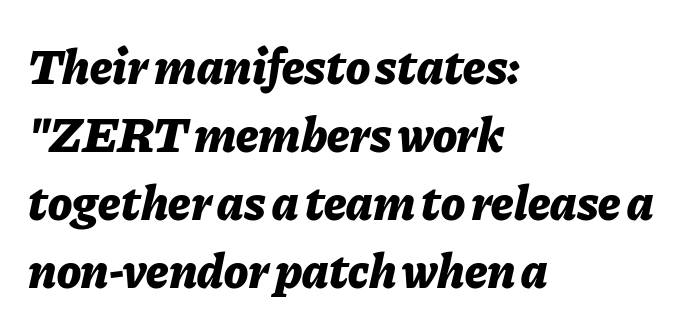
If you drew a ruler down the left edge, every line would touch it. On the weight axis this lands at bold, roughly 700. Does the leading feel generous? No, just average. Each letter keeps its own natural width here, so spacing adapts to shape. Descender tails drop into unmarked territory.
